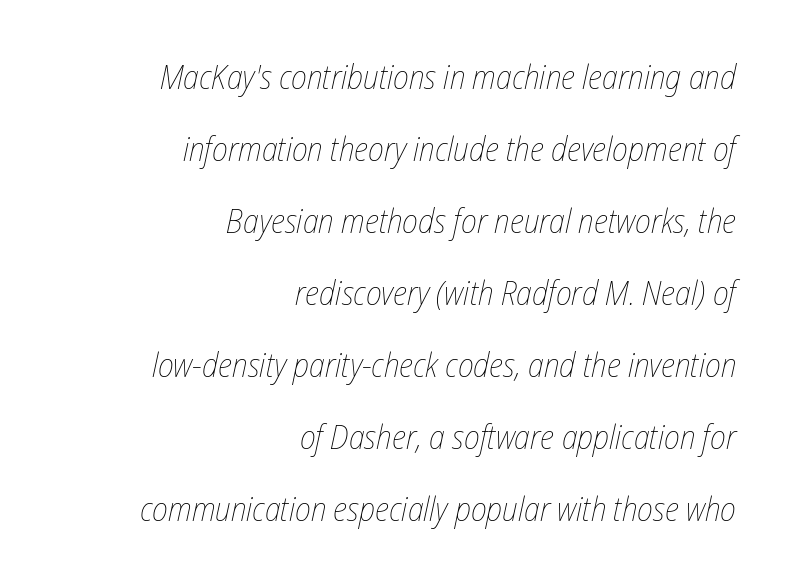
{"italic": "yes", "lean": "right", "slant_degrees": 12, "bold": "no", "weight": "thin", "width": "condensed", "stroke_contrast": "low", "x_height": "medium", "monospaced": "no", "underline": "no", "align": "right", "line_spacing": "loose", "line_spacing_ratio": 2.12, "letter_spacing": "normal", "letter_spacing_em": 0.0, "glyph_px": 34}
